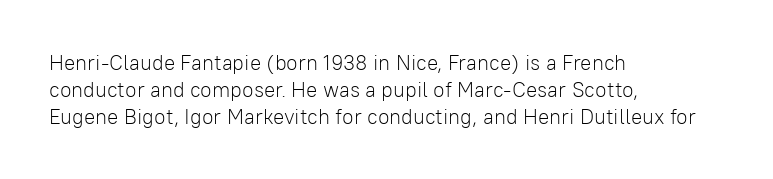
The image shows 21 px text type, upright; set left-aligned, normal line spacing (1.28x), normal letter spacing, not underlined.
